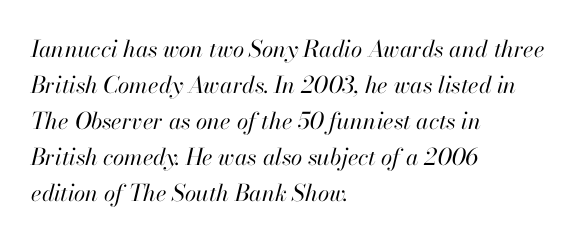
{"italic": "yes", "lean": "right", "slant_degrees": 13, "bold": "no", "underline": "no", "align": "left", "line_spacing": "normal", "line_spacing_ratio": 1.56, "letter_spacing": "normal", "letter_spacing_em": 0.0, "glyph_px": 23}
